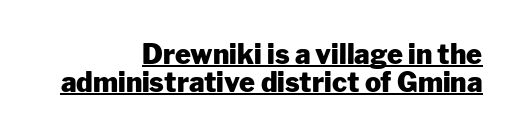
{"italic": "no", "bold": "yes", "underline": "yes", "align": "right", "line_spacing": "tight", "line_spacing_ratio": 1.04, "letter_spacing": "normal", "letter_spacing_em": 0.0, "glyph_px": 27}
